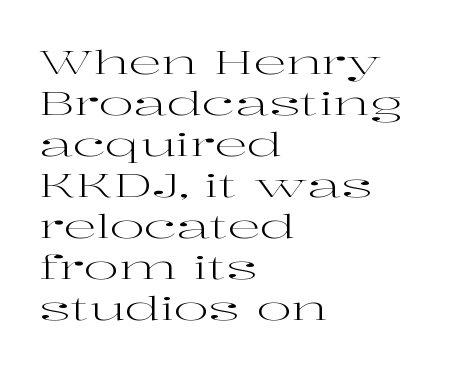
Descenders are the only things crossing below the line. Line starts are locked; line ends wander. The face used here is rendered with its standard letterfit. It's the straight-up-and-down kind of type. Type style note: has serifs.
